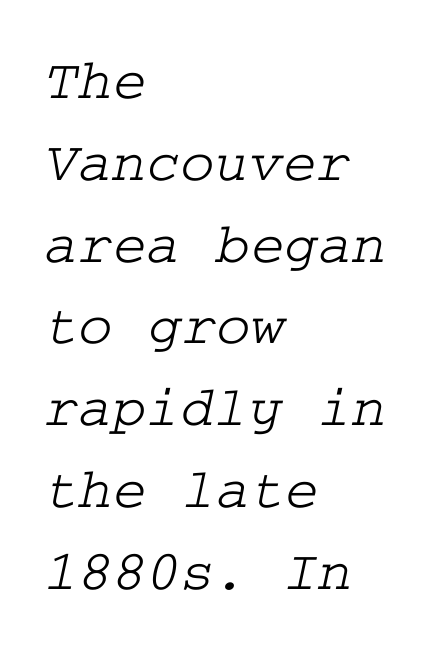
{"serif": "yes", "width": "wide", "stroke_contrast": "low", "x_height": "medium", "underline": "no", "align": "left", "line_spacing": "normal", "line_spacing_ratio": 1.41, "letter_spacing": "normal", "letter_spacing_em": 0.0, "glyph_px": 58}
